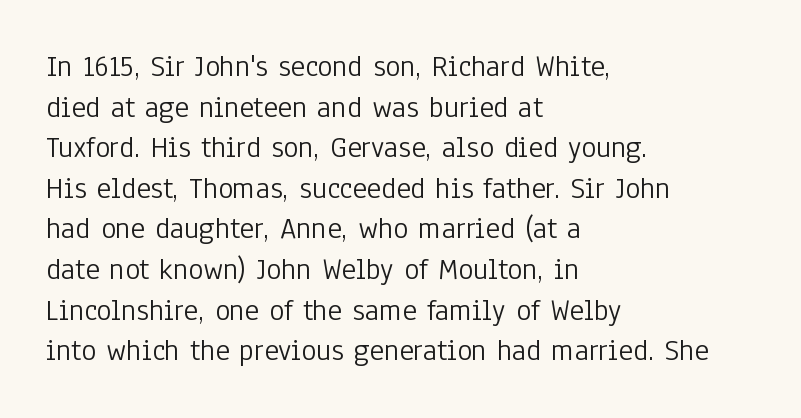
Q: Is the text bold? A: No.
Q: Is the text italic (slanted)? A: No, it is upright.
Q: Is the typeface a serif or a sans-serif typeface? A: Sans-serif.
Q: Is the text underlined? A: No.
Q: How is the paragraph aligned? A: Left-aligned.
Q: Is the spacing between letters normal or unusually wide? A: Normal.
Q: Is the spacing between lines tight, normal or loose? A: Normal.
Q: Width (condensed, normal, or wide)? A: Condensed.
Q: Stroke contrast? A: Low.
Q: x-height? A: Medium.
Q: Monospaced? A: No.
